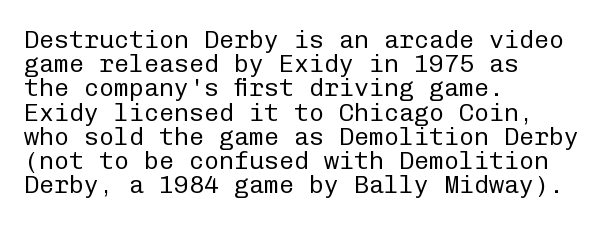
No word sits above an underline. These lines stack with their left ends in a neat column. This is the regular roman posture of the typeface. Heft: none added — not bold.
